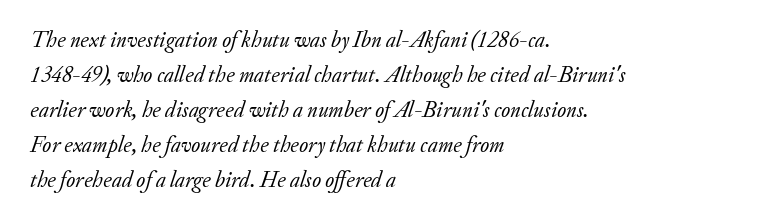
{"italic": "yes", "lean": "right", "slant_degrees": 20, "bold": "no", "underline": "no", "align": "left", "line_spacing": "normal", "line_spacing_ratio": 1.59, "letter_spacing": "normal", "letter_spacing_em": 0.0, "glyph_px": 22}
